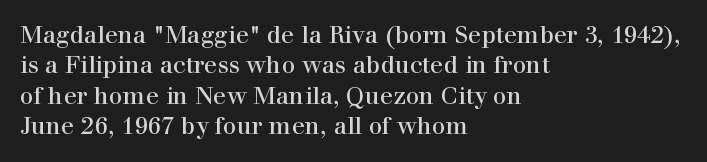
The image shows 24 px text type, upright; set left-aligned, normal line spacing (1.27x), normal letter spacing, not underlined.
